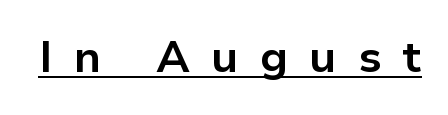
The image shows 44 px bold sans-serif type, upright; set unusually wide letter spacing (+0.48 em), underlined; low stroke contrast and a medium x-height.
